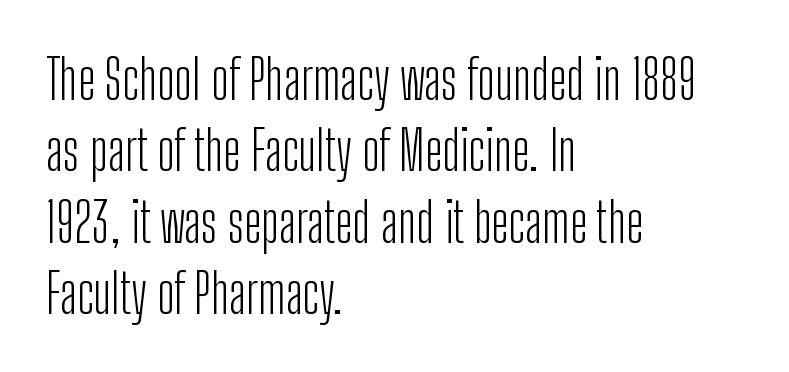
The image shows 54 px light, condensed sans-serif type, upright; set left-aligned, normal line spacing (1.32x), normal letter spacing, not underlined; low stroke contrast and a medium x-height.
